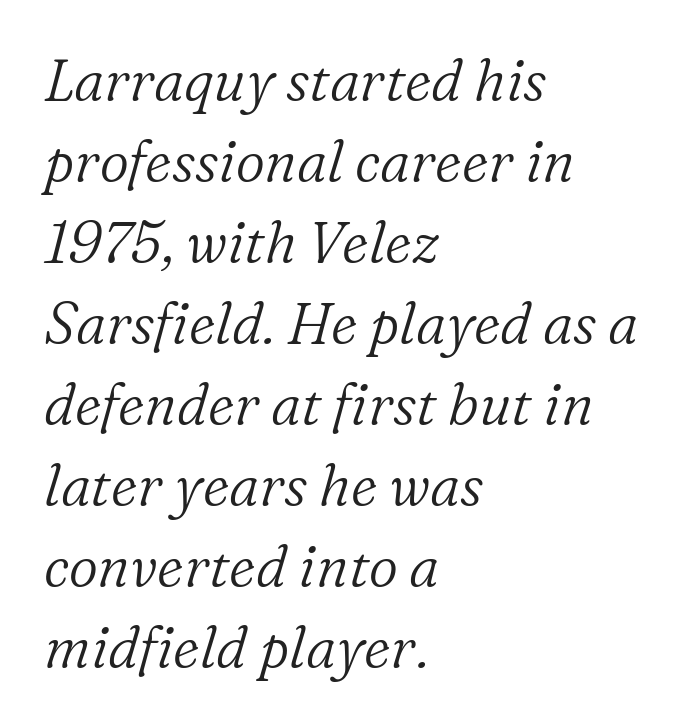
Q: Is the text bold? A: No.
Q: Is the text italic (slanted)? A: Yes, it leans right by about 16 degrees.
Q: Is the typeface a serif or a sans-serif typeface? A: Serif.
Q: Is the text underlined? A: No.
Q: How is the paragraph aligned? A: Left-aligned.
Q: Is the spacing between letters normal or unusually wide? A: Normal.
Q: Is the spacing between lines tight, normal or loose? A: Normal.
Q: Width (condensed, normal, or wide)? A: Normal.
Q: Stroke contrast? A: Low.
Q: x-height? A: Medium.
Q: Monospaced? A: No.
